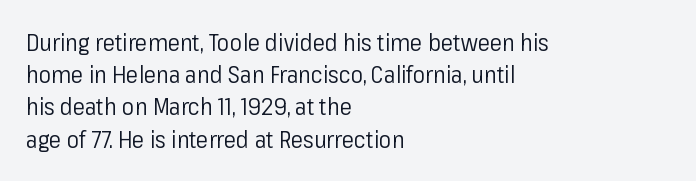
Regarding leading, the lines here are spaced in the standard way. The setting favours the left margin, as ordinary paragraphs usually do. The typeface has the unassuming heft of standard copy or less. The tracking reads as untouched default to a designer's eye. Type without underlining. Vertical strokes here are truly vertical.
